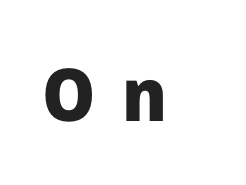
{"serif": "no", "italic": "no", "bold": "yes", "weight": "heavy", "width": "normal", "stroke_contrast": "low", "x_height": "medium", "monospaced": "no", "underline": "no", "letter_spacing": "wide", "letter_spacing_em": 0.36, "glyph_px": 73}
